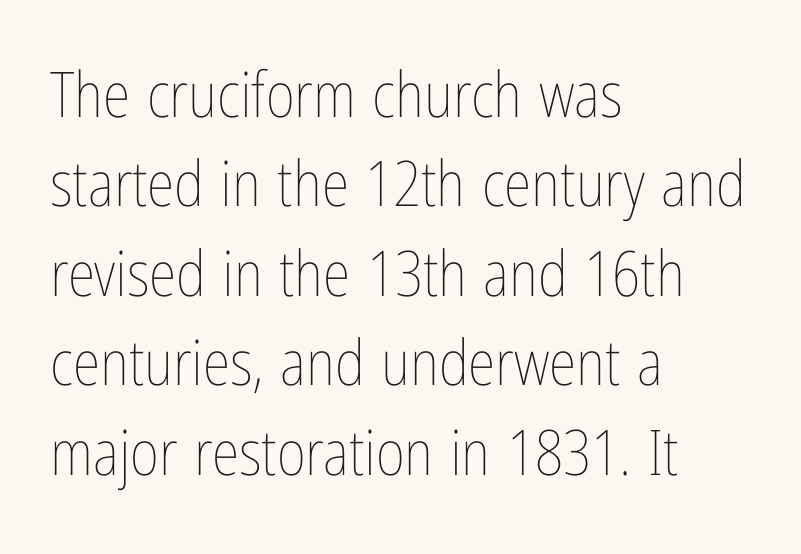
The image shows 63 px thin, condensed type, upright; set left-aligned, normal line spacing (1.42x), normal letter spacing, not underlined; low stroke contrast and a medium x-height.
